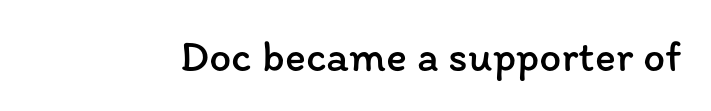
The image shows 44 px regular-weight type, upright; set normal letter spacing, not underlined; low stroke contrast and a medium x-height.
